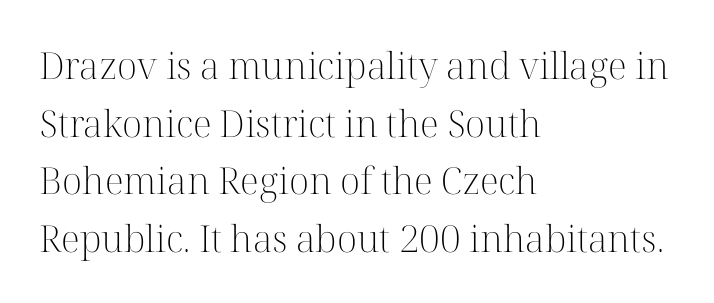
The image shows 37 px light serif type, upright; set left-aligned, normal line spacing (1.56x), normal letter spacing, not underlined; high stroke contrast and a medium x-height.
